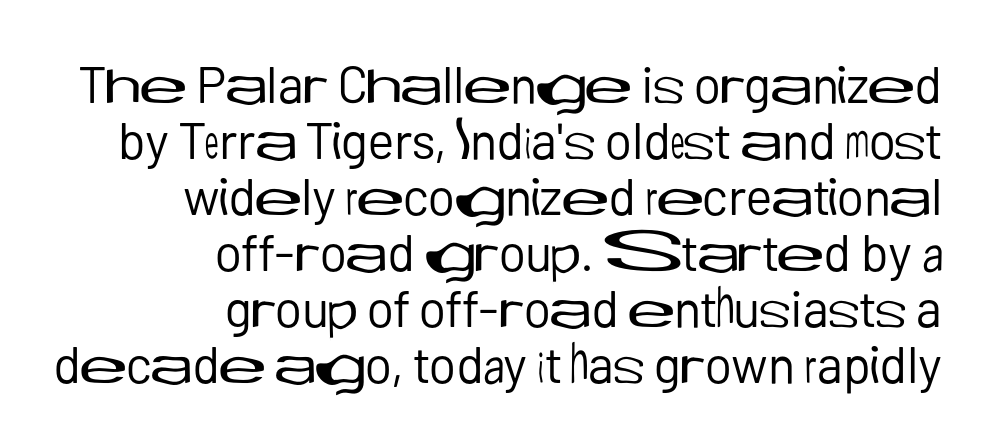
Line endings align vertically; line beginnings do not. A quiet, ordinary-to-light weight characterises the typeface. The face used here is a sans, in the tradition of grotesques and geometrics. Designer's note — italics off, roman on. Each letter keeps its own natural width here, so spacing adapts to shape.
